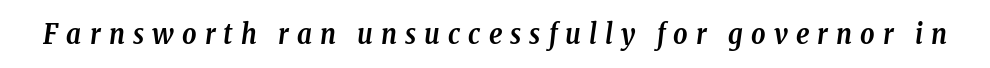
The image shows 28 px semibold, condensed serif type, italic (leaning right); set unusually wide letter spacing (+0.29 em), not underlined; low stroke contrast and a medium x-height.
